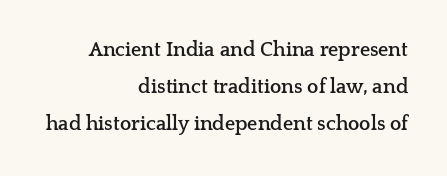
As a designer I'd log this as weight 700, bold. Unlike italic type, these characters show no tilt at all. This sample is right-justified, so line beginnings fall wherever the words allow. Each word holds together tightly as a unit, with standard inter-letter gaps.
